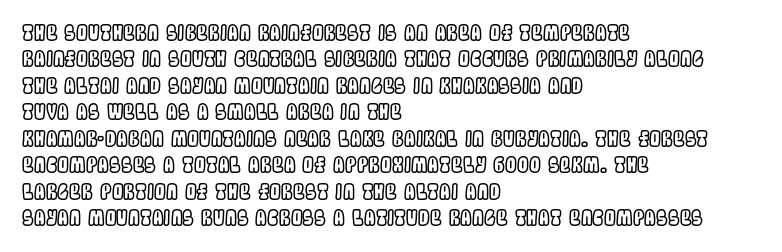
Is there much room between lines? A standard amount, neither cramped nor airy. The line texture is even and compact thanks to regular tracking. In terms of posture, this sample is upright. The paragraph has a hard left edge and a soft right edge. The strip under each line holds only bare page.
